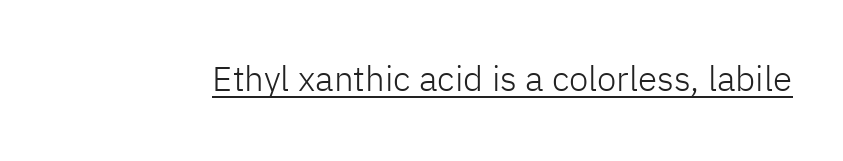
Q: Is the text bold? A: No.
Q: Is the text italic (slanted)? A: No, it is upright.
Q: Is the typeface a serif or a sans-serif typeface? A: Sans-serif.
Q: Is the text underlined? A: Yes.
Q: Is the spacing between letters normal or unusually wide? A: Normal.
Q: Width (condensed, normal, or wide)? A: Normal.
Q: Stroke contrast? A: Low.
Q: x-height? A: Medium.
Q: Monospaced? A: No.
